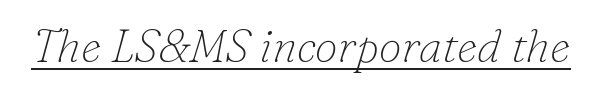
The font is comparable to plain body text, perhaps lighter. Character widths vary here, with narrow letters taking less room than wide ones. The letters are slanted; this is an italic face. This rendering features underlined lettering.
